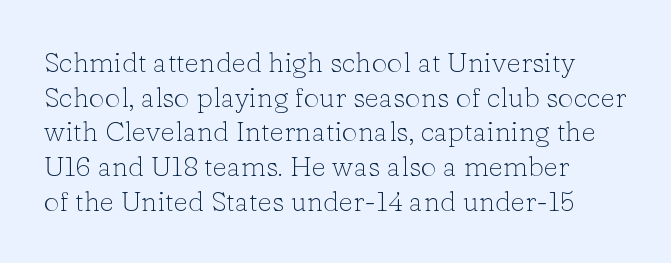
The image shows 28 px light serif type, upright; set line spacing 1.24x, normal letter spacing, not underlined; low stroke contrast and a medium x-height.
